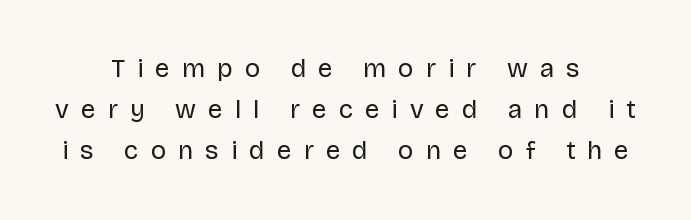
Q: Is the text bold? A: No.
Q: Is the text italic (slanted)? A: No, it is upright.
Q: Is the text underlined? A: No.
Q: How is the paragraph aligned? A: Centered.
Q: Is the spacing between letters normal or unusually wide? A: Unusually wide.
Q: Is the spacing between lines tight, normal or loose? A: Normal.
